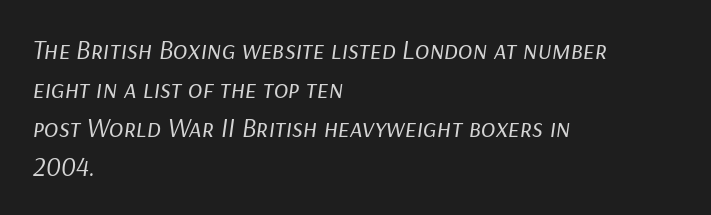
Which margin do the lines hug? The left one — the right edge is uneven. In terms of letterspacing, this is plain default setting. A typesetter would call this leading conventional body-copy spacing. If you drew a line through each stem, it would be angled. Summary of weight: not heavy and not bold. Type without underlining.
